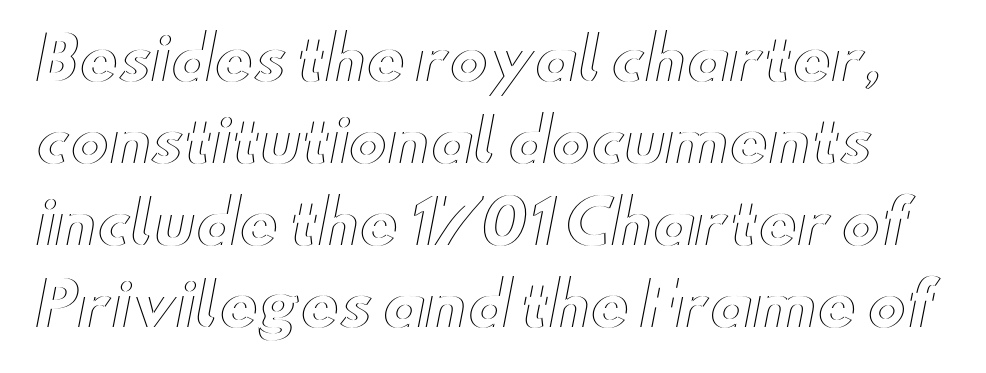
{"width": "wide", "x_height": "small", "monospaced": "no", "underline": "no", "line_spacing": "normal", "line_spacing_ratio": 1.39, "letter_spacing": "normal", "letter_spacing_em": 0.0, "glyph_px": 59}
